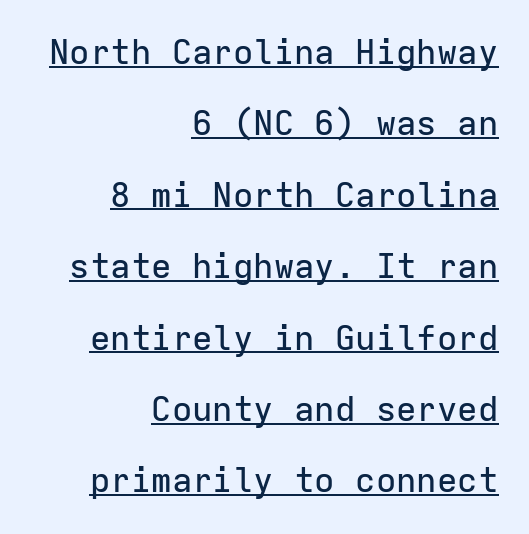
Q: Is the text italic (slanted)? A: No, it is upright.
Q: Is the typeface a serif or a sans-serif typeface? A: Sans-serif.
Q: Is the text underlined? A: Yes.
Q: How is the paragraph aligned? A: Right-aligned.
Q: Is the spacing between letters normal or unusually wide? A: Normal.
Q: Is the spacing between lines tight, normal or loose? A: Loose.
Q: Width (condensed, normal, or wide)? A: Normal.
Q: Stroke contrast? A: Low.
Q: x-height? A: Medium.
Q: Monospaced? A: Yes.
